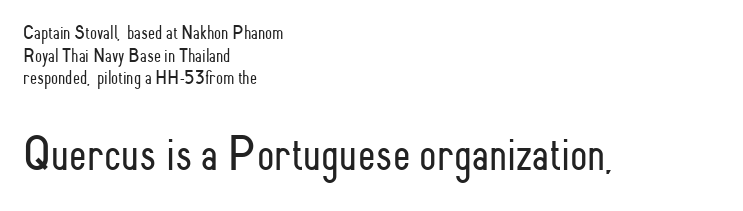
Q: Is the text bold? A: No.
Q: Is the text italic (slanted)? A: No, it is upright.
Q: Is the typeface a serif or a sans-serif typeface? A: Sans-serif.
Q: Is the text underlined? A: No.
Q: How is the paragraph aligned? A: Left-aligned.
Q: Is the spacing between letters normal or unusually wide? A: Normal.
Q: Is the spacing between lines tight, normal or loose? A: Tight.
Q: Which block of text is set in a larger size, the first (top) or the second (bottom)? A: The second (bottom) one.
Q: Width (condensed, normal, or wide)? A: Condensed.
Q: Stroke contrast? A: Low.
Q: x-height? A: Small.
Q: Monospaced? A: No.
